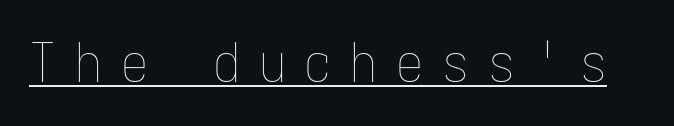
Style check: upright. Caption: lettering with a line underneath. These glyphs show unthickened strokes, regular width or finer. Honestly, the letter spacing is so wide it's the main thing you notice.
